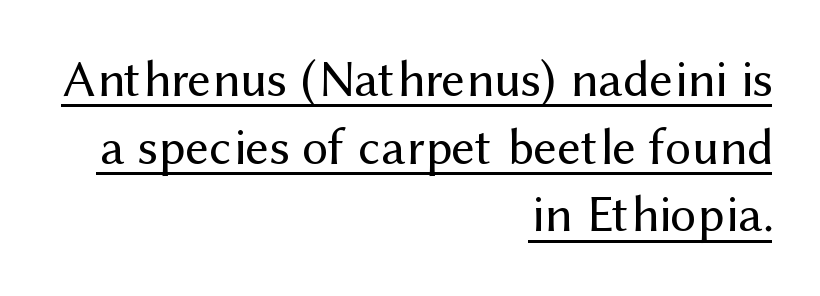
{"serif": "no", "italic": "no", "bold": "no", "weight": "regular", "width": "normal", "stroke_contrast": "medium", "x_height": "medium", "monospaced": "no", "underline": "yes", "align": "right", "line_spacing": "normal", "line_spacing_ratio": 1.3, "letter_spacing": "normal", "letter_spacing_em": 0.0, "glyph_px": 52}
